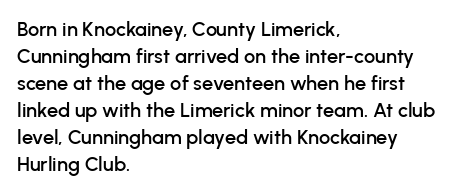
One-word summary of the alignment: left. The words here are not underlined. The passage shown stacks its lines at a standard gap. These lines were composed using upright roman letters.
